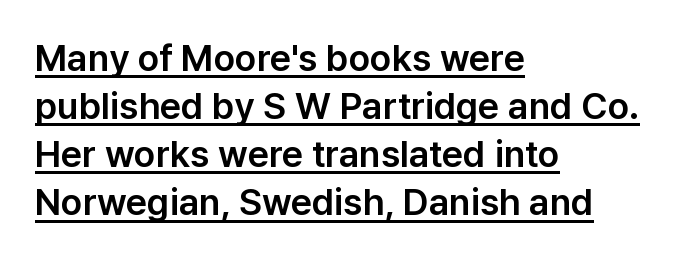
Q: Is the text italic (slanted)? A: No, it is upright.
Q: Is the typeface a serif or a sans-serif typeface? A: Sans-serif.
Q: Is the text underlined? A: Yes.
Q: How is the paragraph aligned? A: Left-aligned.
Q: Is the spacing between letters normal or unusually wide? A: Normal.
Q: Is the spacing between lines tight, normal or loose? A: Normal.
Q: Width (condensed, normal, or wide)? A: Normal.
Q: Stroke contrast? A: Low.
Q: x-height? A: Medium.
Q: Monospaced? A: No.
